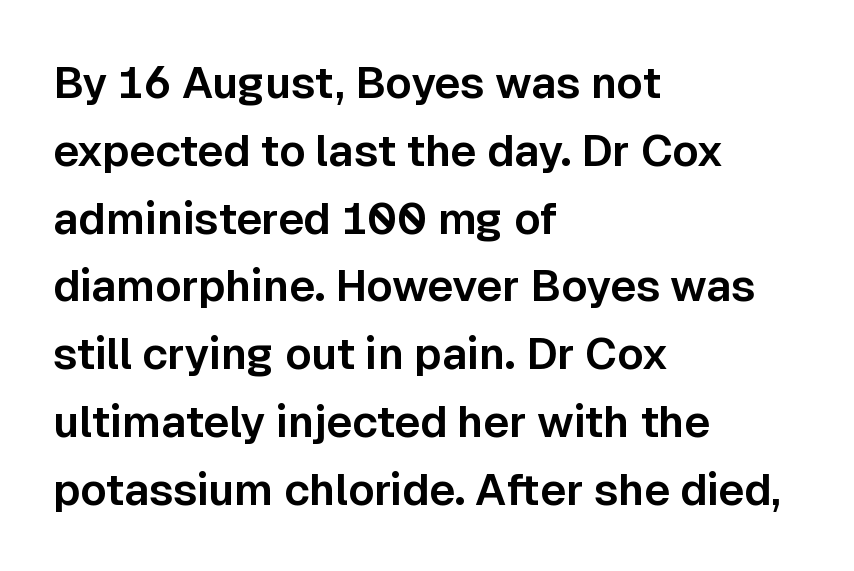
{"serif": "no", "italic": "no", "width": "normal", "stroke_contrast": "low", "x_height": "medium", "monospaced": "no", "underline": "no", "align": "left", "line_spacing": "normal", "line_spacing_ratio": 1.54, "letter_spacing": "normal", "letter_spacing_em": 0.0, "glyph_px": 44}
